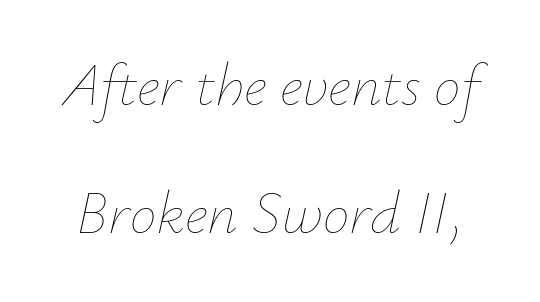
Bare-footed words on every line. Is there much room between lines? Yes — plenty of vertical air separates them. The text carries the slant typical of an italic or oblique font. Character widths vary here, with narrow letters taking less room than wide ones.
